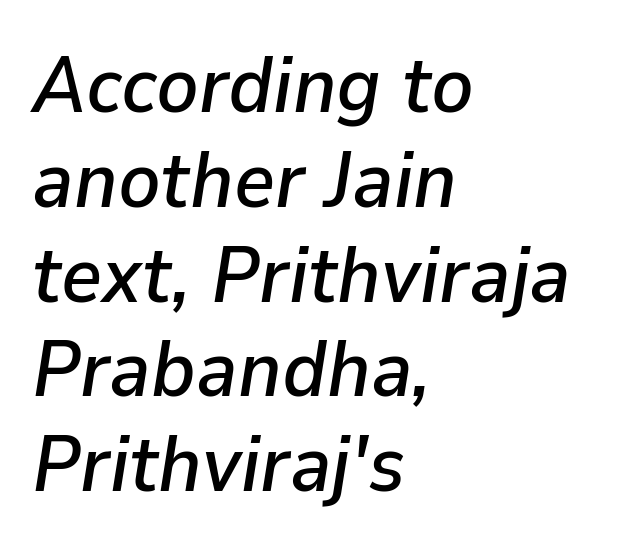
Line starts are locked; line ends wander. Inter-character spacing is left at the font's built-in metrics. Think of a printed novel: that variable character pitch is what you see here. The specimen omits any rule beneath the text block's lines. The lettering tilts uniformly, giving the passage an italic look.
